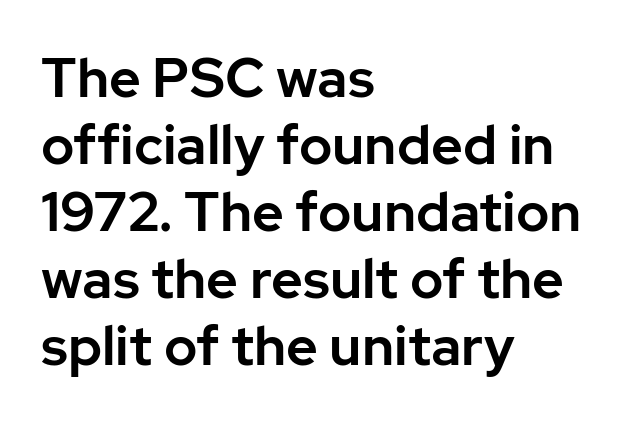
{"serif": "no", "italic": "no", "width": "normal", "stroke_contrast": "low", "x_height": "medium", "monospaced": "no", "underline": "no", "align": "left", "line_spacing_ratio": 1.22, "letter_spacing": "normal", "letter_spacing_em": 0.0, "glyph_px": 55}
